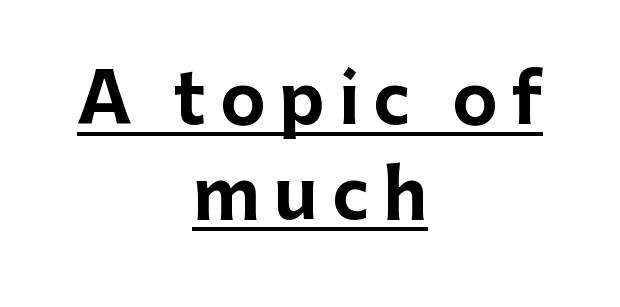
A continuous stroke trails under the words, as in a hyperlink. Look at the bottom of the vertical strokes: they stop flat, with no serifs. Spacing verdict: proportional, widths tailored to each character. Compared with typical body copy, the letter spacing here is much looser.
